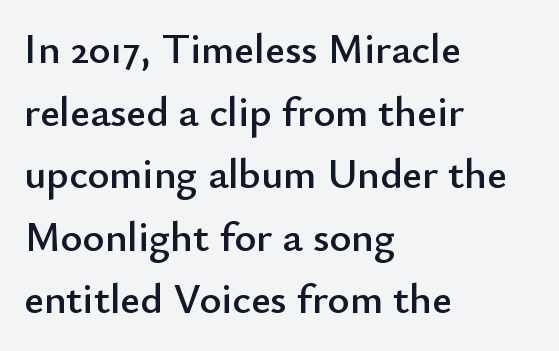
{"serif": "no", "italic": "no", "width": "normal", "stroke_contrast": "low", "x_height": "small", "monospaced": "no", "underline": "no", "align": "left", "line_spacing": "normal", "line_spacing_ratio": 1.49, "letter_spacing": "normal", "letter_spacing_em": 0.0, "glyph_px": 42}
